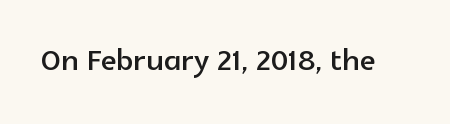
The image shows 41 px sans-serif type, upright; set normal letter spacing, not underlined; a medium x-height.
